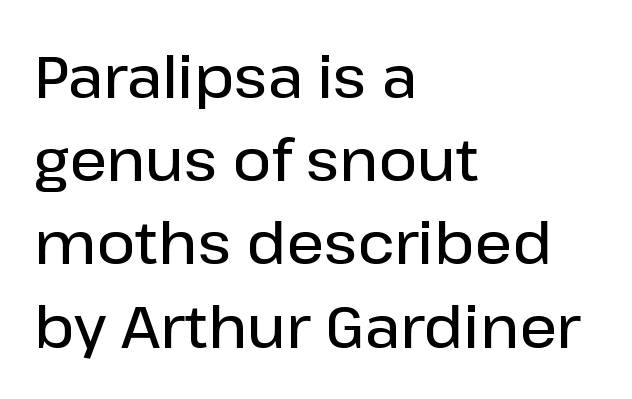
The image shows 59 px semibold sans-serif type, upright; set left-aligned, normal line spacing (1.41x), normal letter spacing, not underlined; low stroke contrast and a medium x-height.
